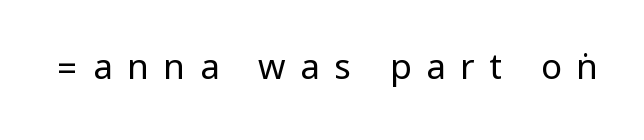
Q: Is the text bold? A: No.
Q: Is the text italic (slanted)? A: No, it is upright.
Q: Is the typeface a serif or a sans-serif typeface? A: Sans-serif.
Q: Is the text underlined? A: No.
Q: Is the spacing between letters normal or unusually wide? A: Unusually wide.
Q: Width (condensed, normal, or wide)? A: Condensed.
Q: Stroke contrast? A: Low.
